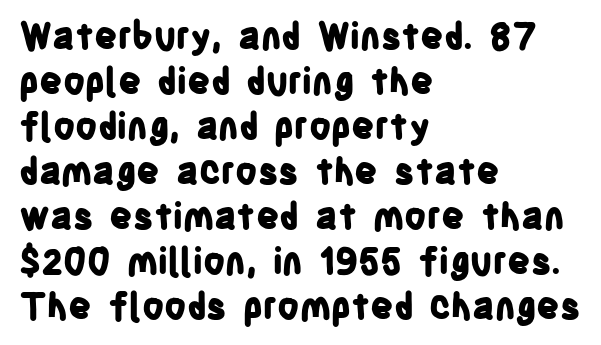
The image shows 36 px bold, condensed sans-serif type, upright; set left-aligned, normal line spacing (1.25x), normal letter spacing, not underlined; low stroke contrast and a large x-height.
